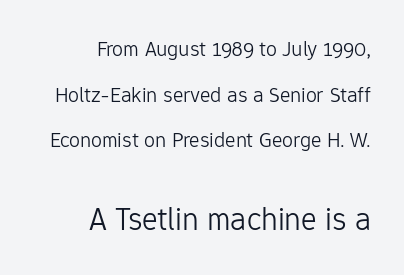
Q: Is the text bold? A: No.
Q: Is the text italic (slanted)? A: No, it is upright.
Q: Is the typeface a serif or a sans-serif typeface? A: Sans-serif.
Q: Is the text underlined? A: No.
Q: How is the paragraph aligned? A: Right-aligned.
Q: Is the spacing between letters normal or unusually wide? A: Normal.
Q: Is the spacing between lines tight, normal or loose? A: Loose.
Q: Which block of text is set in a larger size, the first (top) or the second (bottom)? A: The second (bottom) one.
Q: Width (condensed, normal, or wide)? A: Normal.
Q: Stroke contrast? A: Low.
Q: x-height? A: Medium.
Q: Monospaced? A: No.
